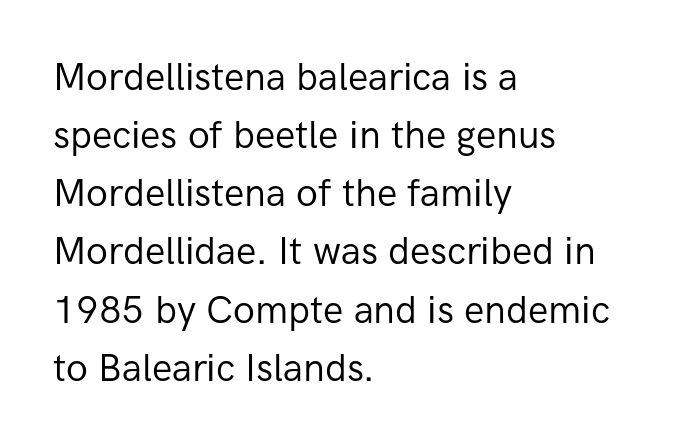
The lines in this sample share a left origin and differ only in where they stop. The face used here is a sans, in the tradition of grotesques and geometrics. This sample has the flowing, uneven cadence of proportional lettering. The strokes carry an ordinary text weight at most. The rows are spaced the way most documents space them.
